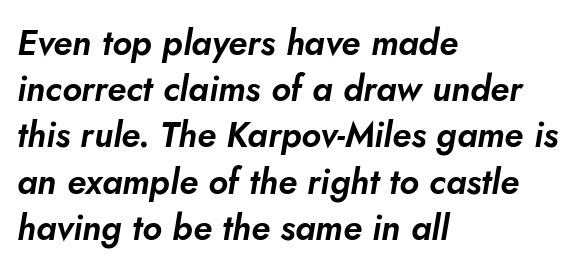
Q: Is the text italic (slanted)? A: Yes, it leans right by about 10 degrees.
Q: Is the text underlined? A: No.
Q: How is the paragraph aligned? A: Left-aligned.
Q: Is the spacing between letters normal or unusually wide? A: Normal.
Q: Is the spacing between lines tight, normal or loose? A: Normal.
Q: Width (condensed, normal, or wide)? A: Normal.
Q: Stroke contrast? A: Low.
Q: x-height? A: Small.
Q: Monospaced? A: No.
